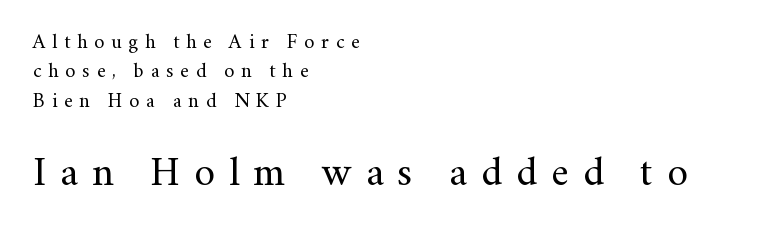
Q: Is the text bold? A: No.
Q: Is the text italic (slanted)? A: No, it is upright.
Q: Is the typeface a serif or a sans-serif typeface? A: Serif.
Q: Is the text underlined? A: No.
Q: How is the paragraph aligned? A: Left-aligned.
Q: Is the spacing between letters normal or unusually wide? A: Unusually wide.
Q: Is the spacing between lines tight, normal or loose? A: Normal.
Q: Which block of text is set in a larger size, the first (top) or the second (bottom)? A: The second (bottom) one.
Q: Width (condensed, normal, or wide)? A: Normal.
Q: Stroke contrast? A: Medium.
Q: x-height? A: Small.
Q: Monospaced? A: No.
